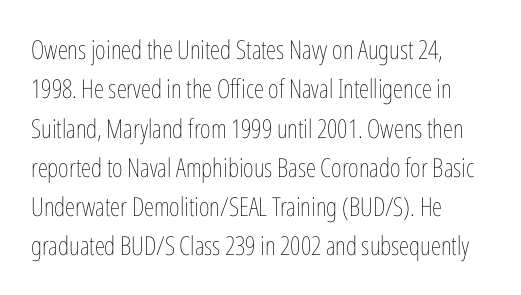
Q: Is the text bold? A: No.
Q: Is the text italic (slanted)? A: No, it is upright.
Q: Is the text underlined? A: No.
Q: How is the paragraph aligned? A: Left-aligned.
Q: Is the spacing between letters normal or unusually wide? A: Normal.
Q: Is the spacing between lines tight, normal or loose? A: Normal.
